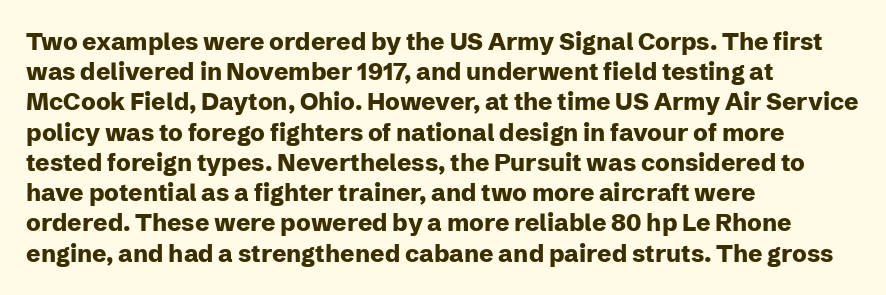
The image shows 24 px bold type, upright; set left-aligned, normal line spacing (1.26x), normal letter spacing, not underlined.
